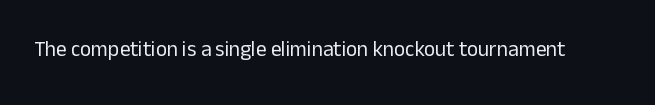
{"italic": "no", "bold": "no", "underline": "no", "letter_spacing": "normal", "letter_spacing_em": 0.0, "glyph_px": 21}
